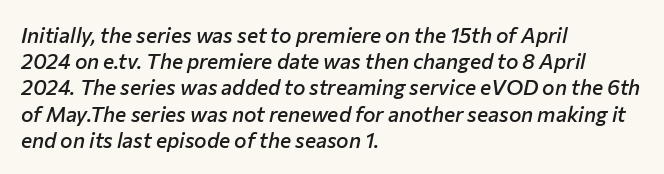
Would a proofreader flag this as italicized? Yes. These lines keep a tight, regular rhythm from letter to letter. Rule under the text: the space is simply empty. Caption: semibold face, moderately heavy strokes.
